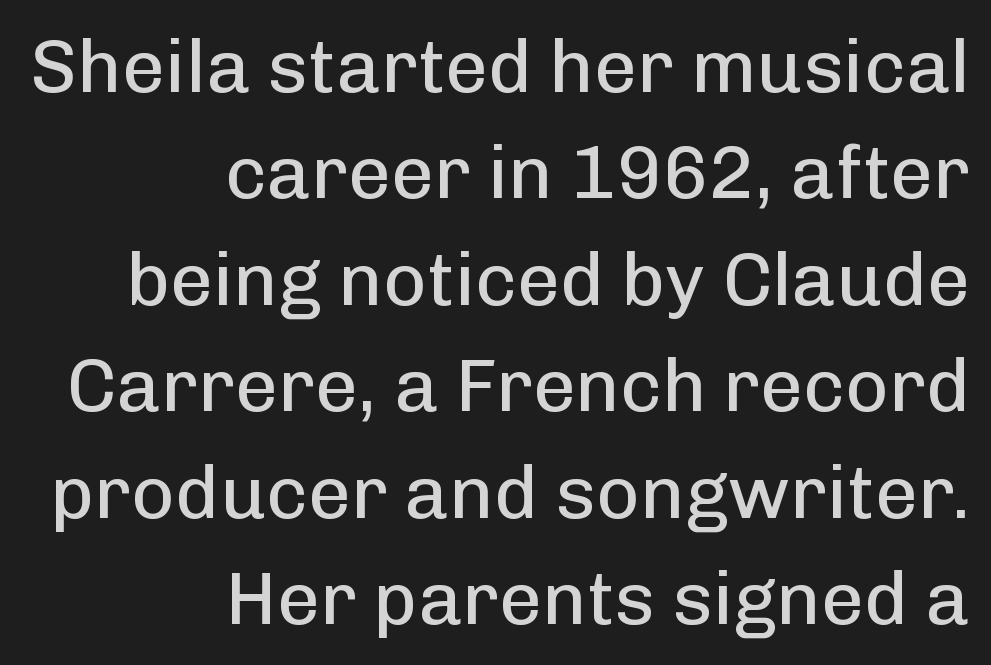
Q: Is the text bold? A: No.
Q: Is the text italic (slanted)? A: No, it is upright.
Q: Is the typeface a serif or a sans-serif typeface? A: Sans-serif.
Q: Is the text underlined? A: No.
Q: How is the paragraph aligned? A: Right-aligned.
Q: Is the spacing between letters normal or unusually wide? A: Normal.
Q: Is the spacing between lines tight, normal or loose? A: Normal.
Q: Width (condensed, normal, or wide)? A: Normal.
Q: Stroke contrast? A: Low.
Q: x-height? A: Medium.
Q: Monospaced? A: No.
